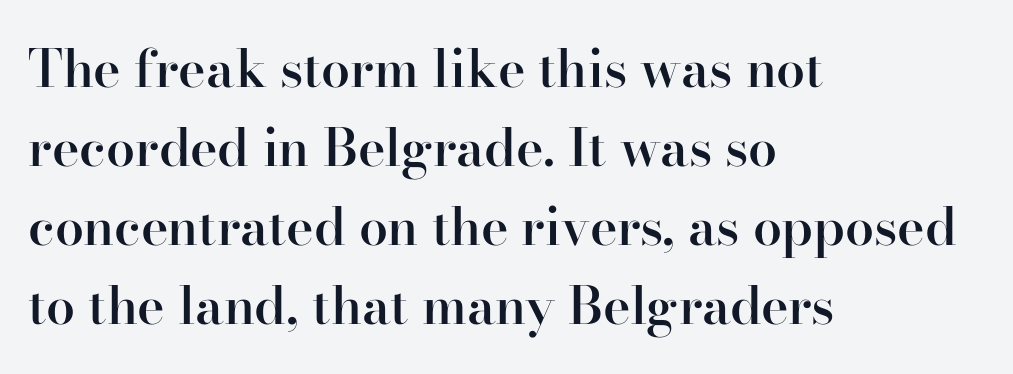
Here the designer chose a conventional face with non-uniform glyph widths. Teacher's note: observe the even left margin — that is flush-left alignment. A semibold gives these letters moderate extra thickness, short of bold. The font's upright variant was chosen for this text. The letters sit at their default tracking, neither squeezed nor spread.
